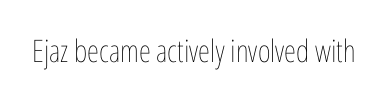
{"italic": "no", "bold": "no", "weight": "thin", "width": "condensed", "stroke_contrast": "low", "x_height": "medium", "monospaced": "no", "underline": "no", "letter_spacing": "normal", "letter_spacing_em": 0.0, "glyph_px": 31}
